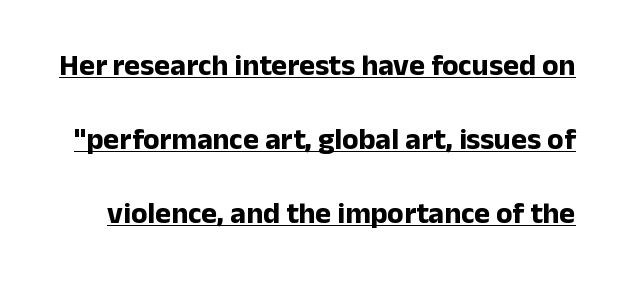
The image shows 30 px bold sans-serif type, upright; set loose line spacing (2.47x), normal letter spacing, underlined; low stroke contrast and a medium x-height.
